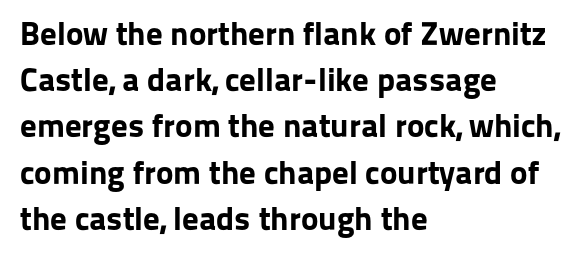
The typography opts for an upright posture over an oblique one. You can tell from the bare stems that sans-serif type was used. The glyphs are unaccompanied by any horizontal stroke below them. The rows are spaced the way most documents space them.
